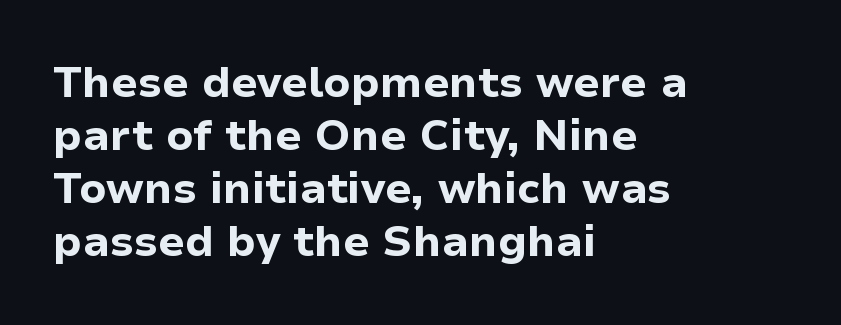
Posture: upright roman. Look at the tracking — it's just the regular setting, nothing added. The typesetter chose a ragged-right arrangement here. A sans-serif font was chosen for this passage. Set as a true bold cut, around the 700 mark.
